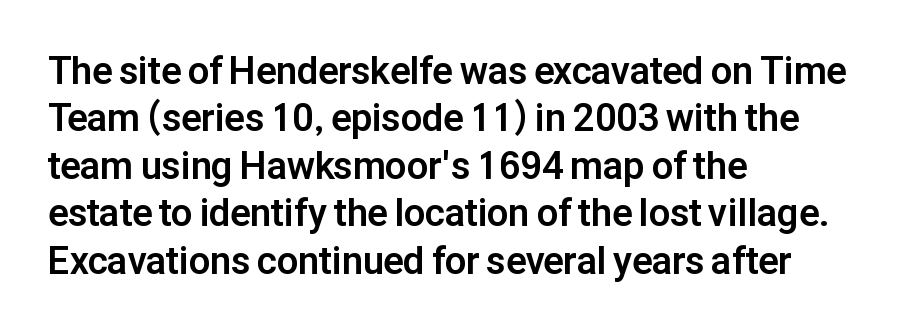
Q: Is the text bold? A: Yes.
Q: Is the text italic (slanted)? A: No, it is upright.
Q: Is the typeface a serif or a sans-serif typeface? A: Sans-serif.
Q: Is the text underlined? A: No.
Q: How is the paragraph aligned? A: Left-aligned.
Q: Is the spacing between letters normal or unusually wide? A: Normal.
Q: Is the spacing between lines tight, normal or loose? A: Normal.
Q: Width (condensed, normal, or wide)? A: Normal.
Q: Stroke contrast? A: Low.
Q: x-height? A: Medium.
Q: Monospaced? A: No.
